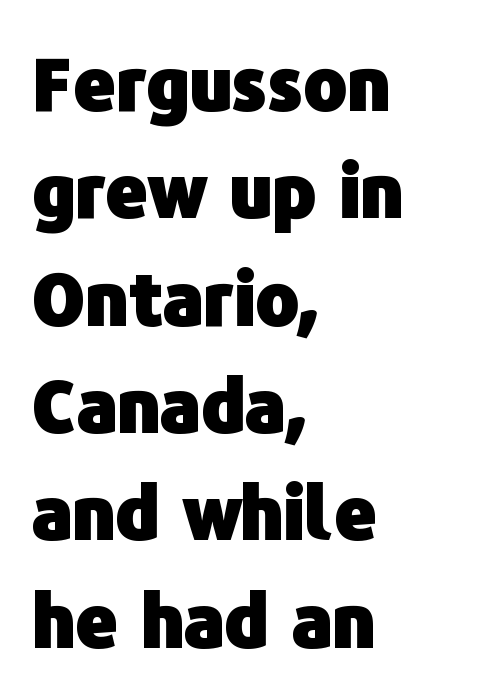
Q: Is the text bold? A: Yes.
Q: Is the text italic (slanted)? A: No, it is upright.
Q: Is the typeface a serif or a sans-serif typeface? A: Sans-serif.
Q: Is the text underlined? A: No.
Q: How is the paragraph aligned? A: Left-aligned.
Q: Is the spacing between letters normal or unusually wide? A: Normal.
Q: Is the spacing between lines tight, normal or loose? A: Normal.
Q: Width (condensed, normal, or wide)? A: Normal.
Q: Stroke contrast? A: Low.
Q: x-height? A: Medium.
Q: Monospaced? A: No.
